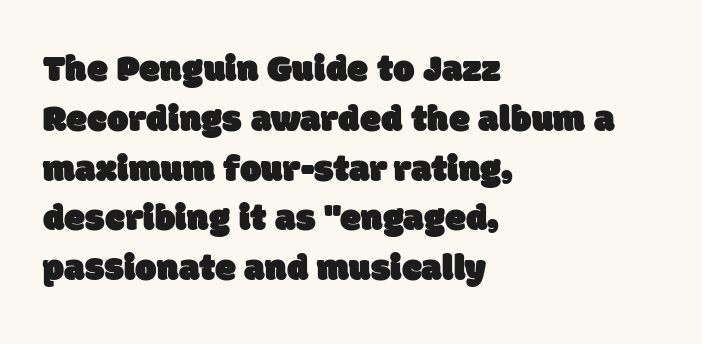
{"serif": "no", "width": "normal", "stroke_contrast": "low", "x_height": "large", "monospaced": "no", "underline": "no", "align": "left", "line_spacing": "normal", "line_spacing_ratio": 1.31, "letter_spacing": "normal", "letter_spacing_em": 0.0, "glyph_px": 38}
